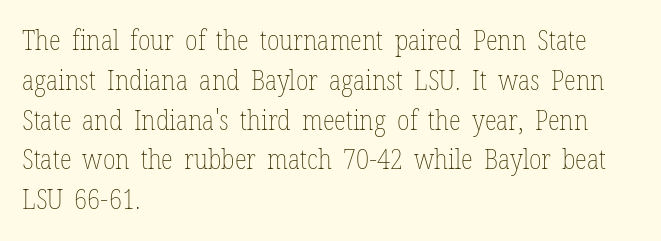
{"italic": "no", "bold": "no", "weight": "thin", "width": "condensed", "stroke_contrast": "low", "x_height": "medium", "monospaced": "no", "underline": "no", "align": "left", "line_spacing": "normal", "line_spacing_ratio": 1.42, "letter_spacing": "normal", "letter_spacing_em": 0.0, "glyph_px": 28}
